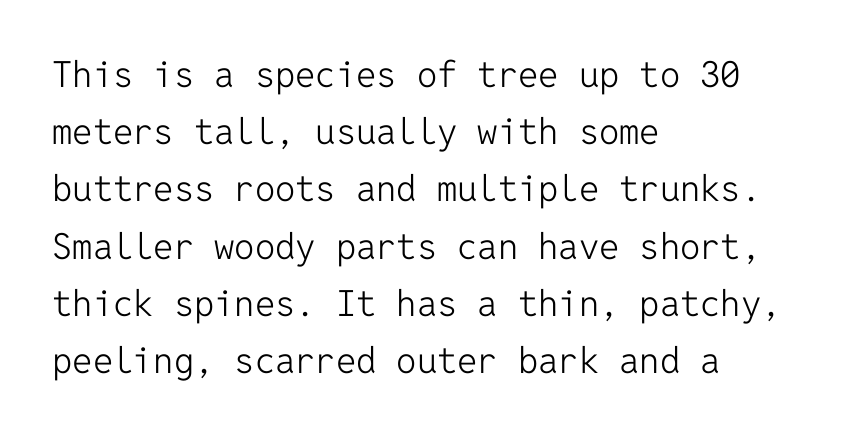
You could count columns in this text — the font is strictly monospaced. Upright lettering throughout. Does the leading feel generous? No, just average. Anything drawn beneath the words? Only blank space.
